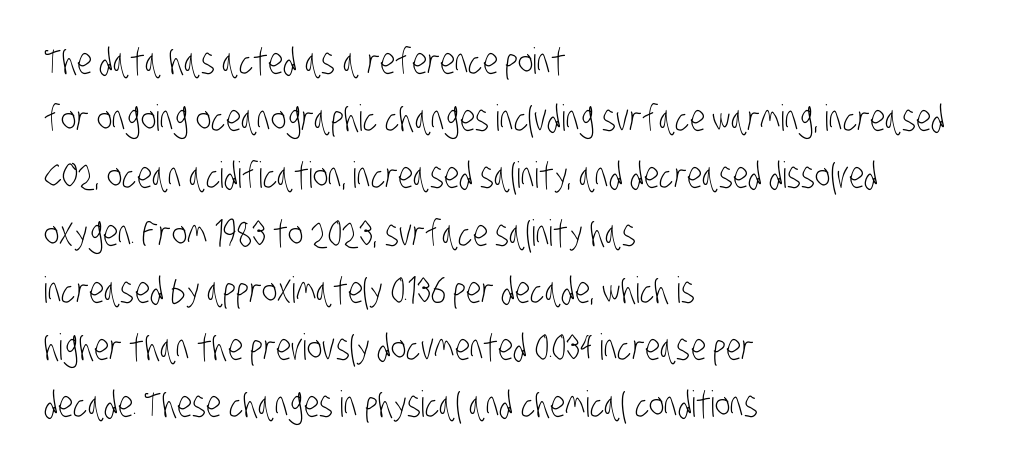
Classification — sans serif. Note the varied advance widths — an 'i' is clearly narrower than an 'm'. Weight class: somewhere from thin through regular. The line-height multiplier appears to be the usual default.
